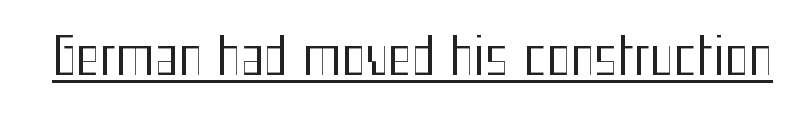
{"serif": "no", "italic": "no", "bold": "no", "weight": "regular", "width": "condensed", "stroke_contrast": "medium", "x_height": "medium", "monospaced": "no", "underline": "yes", "letter_spacing": "normal", "letter_spacing_em": 0.0, "glyph_px": 50}
